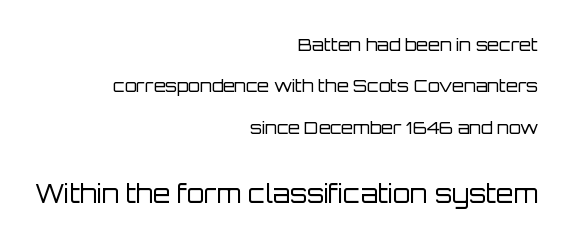
{"italic": "no", "bold": "no", "underline": "no", "align": "right", "line_spacing": "loose", "line_spacing_ratio": 2.43, "letter_spacing": "normal", "letter_spacing_em": 0.0, "larger_block": "second", "size_ratio": 1.47, "glyph_px": 25}
